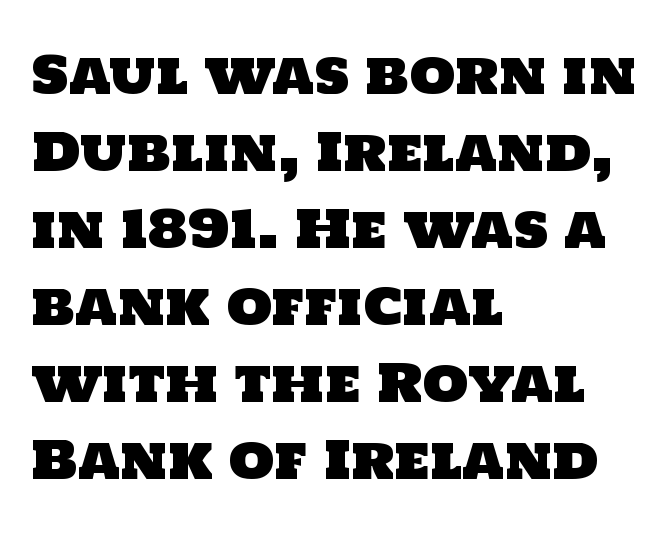
Q: Is the typeface a serif or a sans-serif typeface? A: Sans-serif.
Q: Is the text underlined? A: No.
Q: How is the paragraph aligned? A: Left-aligned.
Q: Is the spacing between letters normal or unusually wide? A: Normal.
Q: Is the spacing between lines tight, normal or loose? A: Normal.
Q: Width (condensed, normal, or wide)? A: Normal.
Q: Stroke contrast? A: Low.
Q: x-height? A: Large.
Q: Monospaced? A: No.
